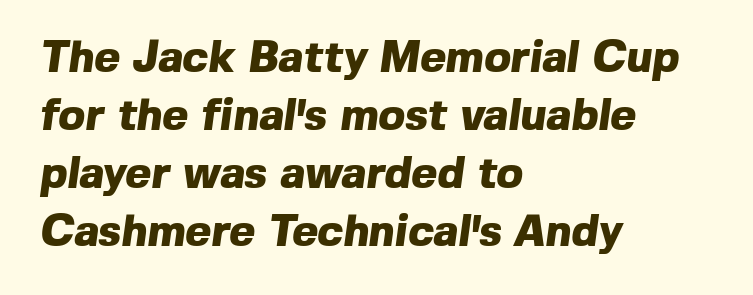
The image shows 44 px heavy sans-serif type; set left-aligned, normal line spacing (1.32x), normal letter spacing, not underlined; a medium x-height.
